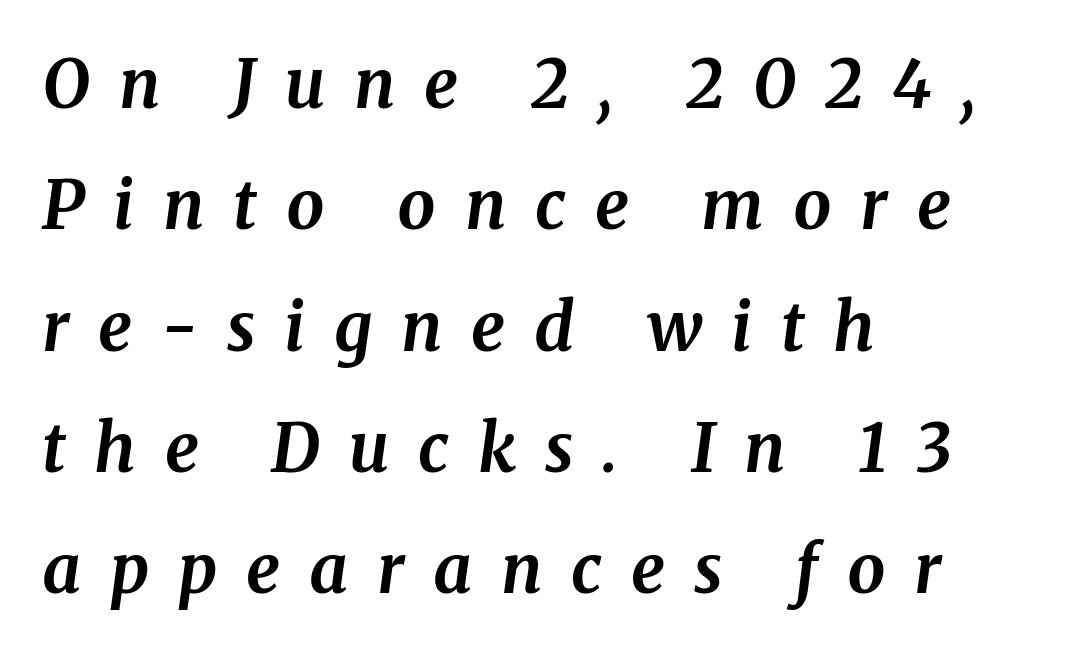
{"serif": "yes", "italic": "yes", "lean": "right", "slant_degrees": 8, "bold": "yes", "weight": "bold", "width": "normal", "stroke_contrast": "medium", "x_height": "medium", "monospaced": "no", "underline": "no", "align": "left", "line_spacing_ratio": 1.81, "letter_spacing": "wide", "letter_spacing_em": 0.43, "glyph_px": 67}
